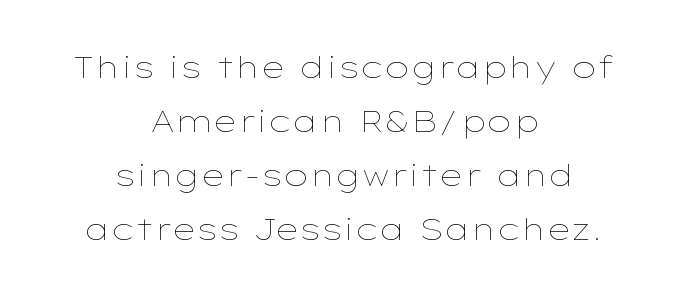
The image shows 30 px thin, wide type, upright; set centered, line spacing 1.8x, normal letter spacing, not underlined; low stroke contrast and a medium x-height.
